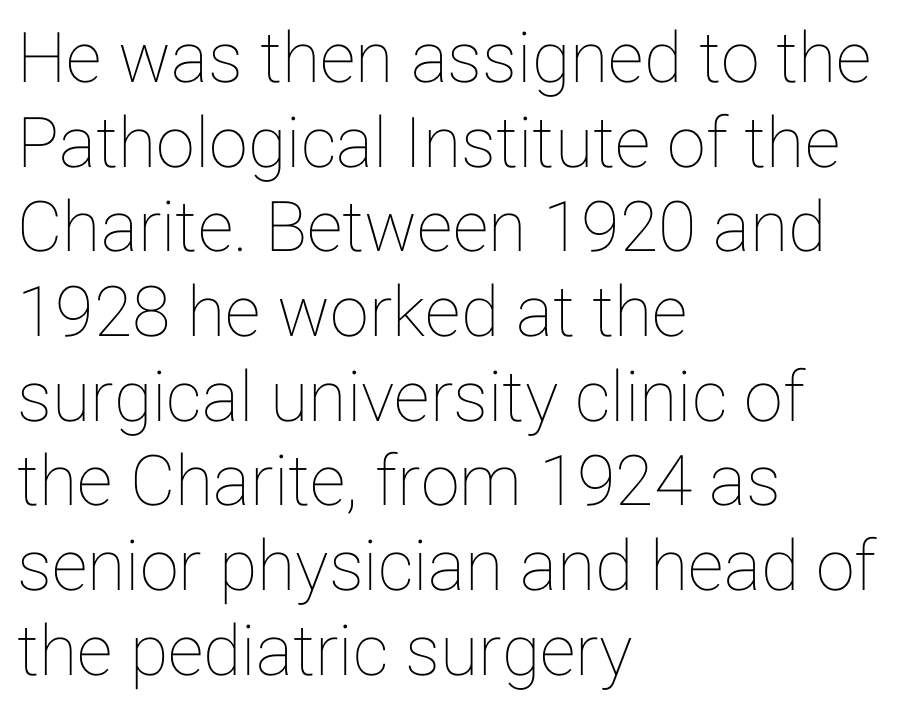
The image shows 70 px text type, upright; set left-aligned, line spacing 1.21x, normal letter spacing, not underlined; low stroke contrast and a medium x-height.
